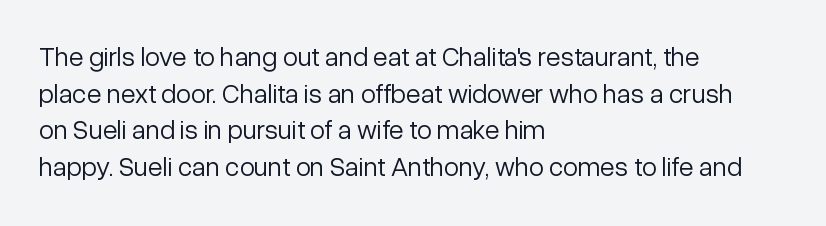
Q: Is the text bold? A: No.
Q: Is the text italic (slanted)? A: No, it is upright.
Q: Is the text underlined? A: No.
Q: How is the paragraph aligned? A: Left-aligned.
Q: Is the spacing between letters normal or unusually wide? A: Normal.
Q: Is the spacing between lines tight, normal or loose? A: Normal.
